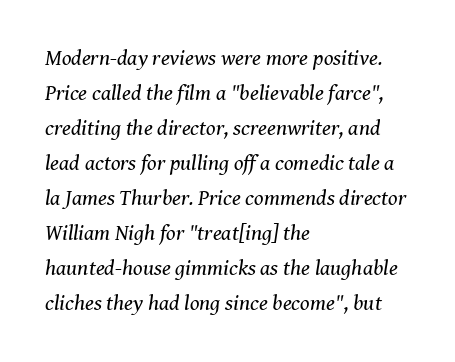
{"italic": "yes", "lean": "right", "slant_degrees": 8, "bold": "no", "underline": "no", "align": "left", "line_spacing": "normal", "line_spacing_ratio": 1.59, "letter_spacing": "normal", "letter_spacing_em": 0.0, "glyph_px": 22}
